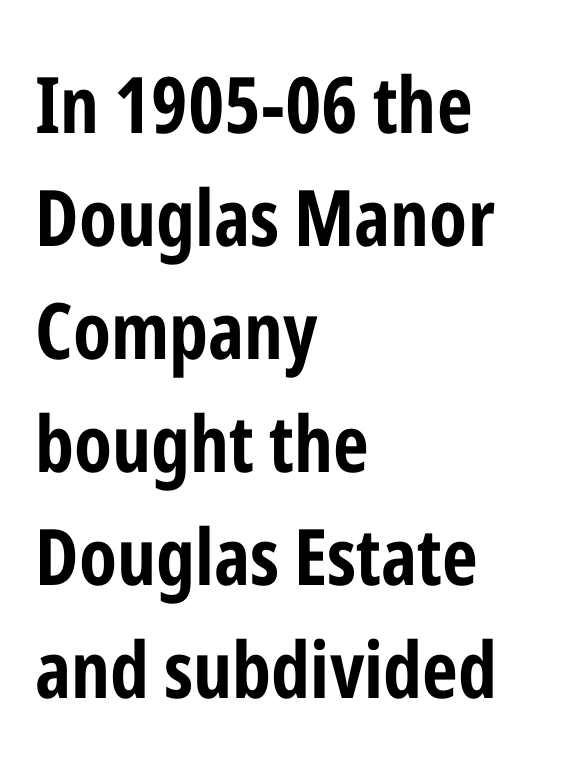
{"serif": "no", "italic": "no", "bold": "yes", "weight": "bold", "width": "condensed", "stroke_contrast": "low", "x_height": "medium", "monospaced": "no", "underline": "no", "align": "left", "line_spacing": "normal", "line_spacing_ratio": 1.45, "letter_spacing": "normal", "letter_spacing_em": 0.0, "glyph_px": 78}
